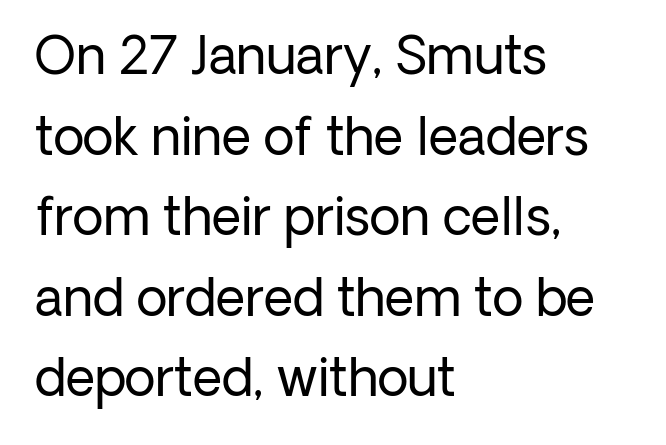
Q: Is the text bold? A: No.
Q: Is the text italic (slanted)? A: No, it is upright.
Q: Is the typeface a serif or a sans-serif typeface? A: Sans-serif.
Q: Is the text underlined? A: No.
Q: How is the paragraph aligned? A: Left-aligned.
Q: Is the spacing between letters normal or unusually wide? A: Normal.
Q: Is the spacing between lines tight, normal or loose? A: Normal.
Q: Width (condensed, normal, or wide)? A: Normal.
Q: Stroke contrast? A: Low.
Q: x-height? A: Medium.
Q: Monospaced? A: No.
